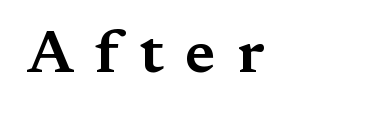
The image shows 60 px wide serif type, upright; set unusually wide letter spacing (+0.35 em), not underlined; medium stroke contrast and a medium x-height.
